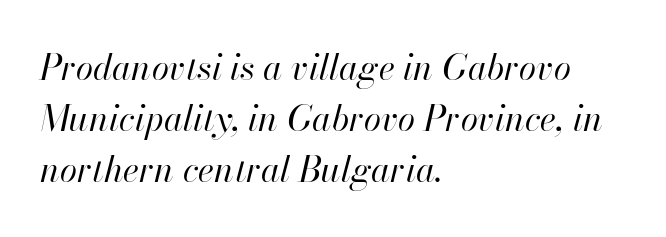
Q: Is the text bold? A: No.
Q: Is the text italic (slanted)? A: Yes, it leans right by about 13 degrees.
Q: Is the text underlined? A: No.
Q: How is the paragraph aligned? A: Left-aligned.
Q: Is the spacing between letters normal or unusually wide? A: Normal.
Q: Is the spacing between lines tight, normal or loose? A: Normal.
Q: Width (condensed, normal, or wide)? A: Normal.
Q: Stroke contrast? A: High.
Q: x-height? A: Small.
Q: Monospaced? A: No.
